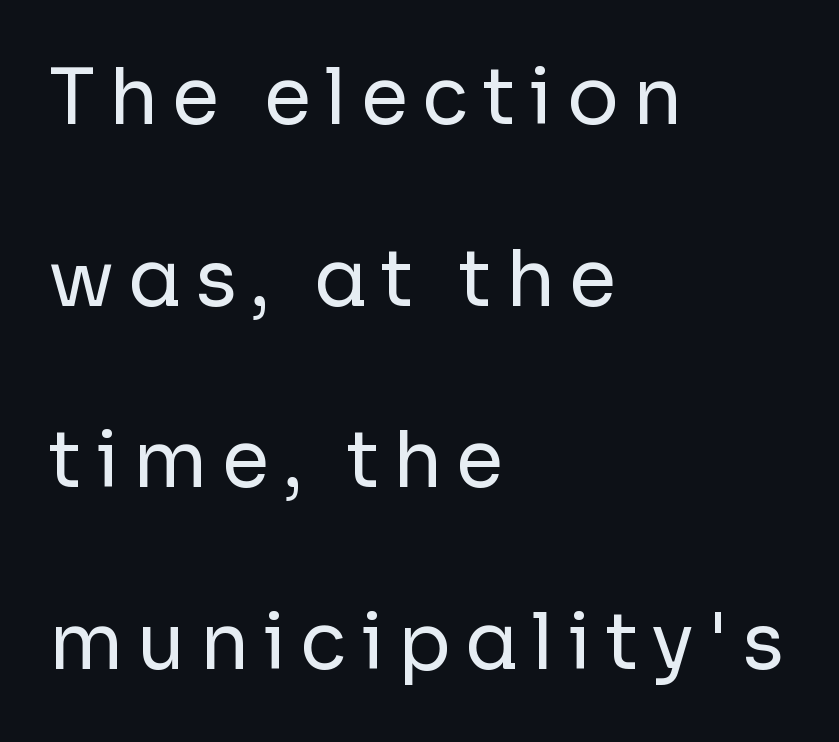
The image shows 77 px regular-weight sans-serif type, upright; set left-aligned, loose line spacing (2.36x), not underlined; low stroke contrast and a medium x-height.
